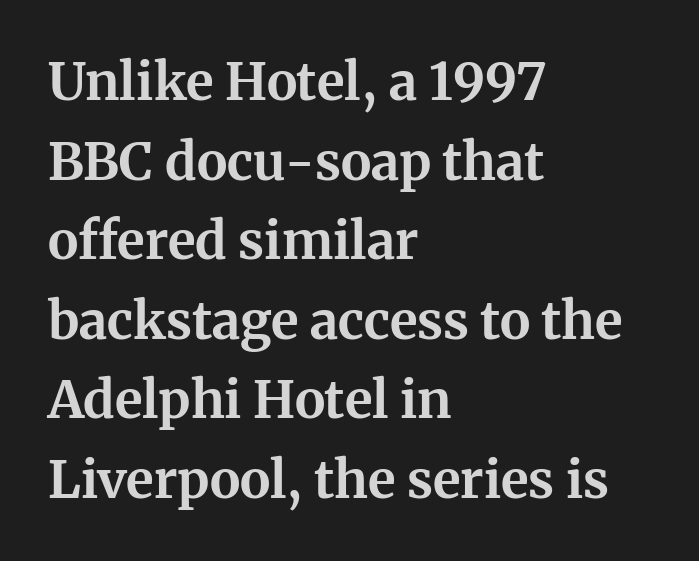
The image shows 52 px bold serif type, upright; set left-aligned, normal line spacing (1.53x), normal letter spacing, not underlined; medium stroke contrast and a medium x-height.
